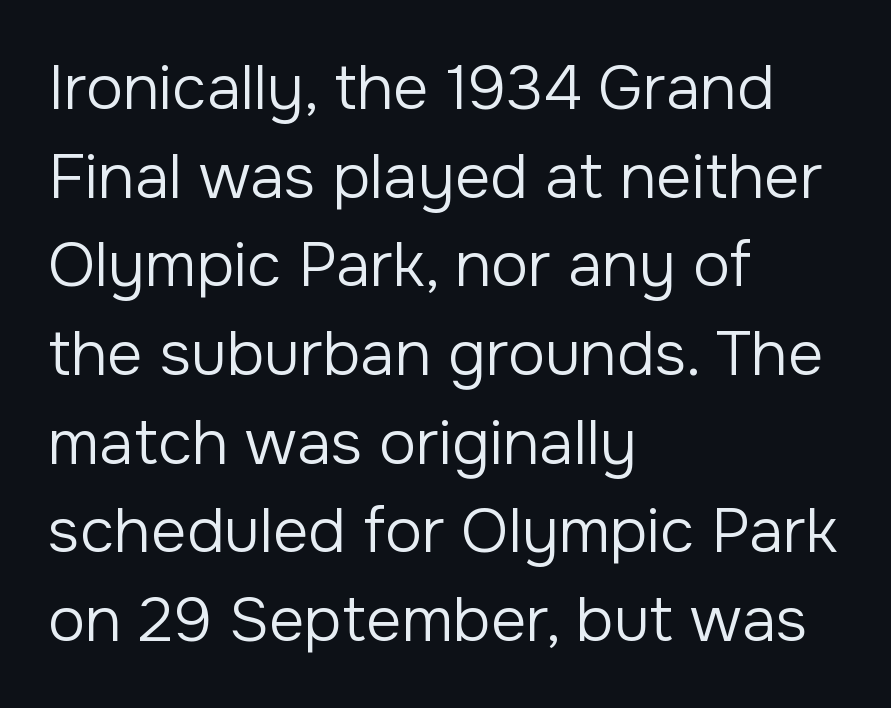
The block of text has a typical density, with ordinary space between rows. This rendering features lettering with no underline. Unlike a traditional serif, this face leaves its strokes unadorned. A classic flush-left, rag-right setting is used for this passage. Looks like regular typesetting: each glyph gets only the width it needs. In terms of posture, this sample is upright.
